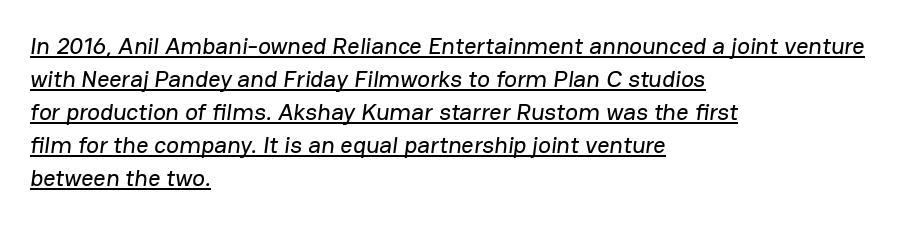
In CSS terms this would be text-align: left. Notice how a bar underscores the lettering throughout. Observe the ordinary spacing: letters are neighbours, not strangers. Reading down the column, the eye jumps a familiar distance to each next line.
